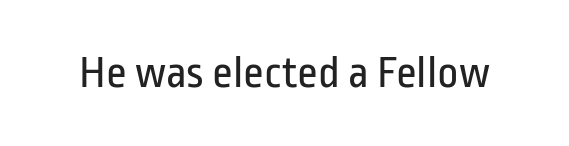
The image shows 46 px regular-weight, condensed sans-serif type, upright; set normal letter spacing, not underlined; low stroke contrast and a medium x-height.
